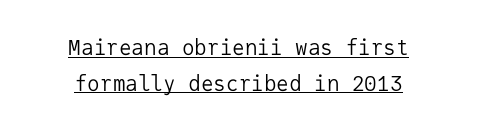
{"italic": "no", "bold": "no", "underline": "yes", "align": "center", "line_spacing": "normal", "line_spacing_ratio": 1.7, "letter_spacing": "normal", "letter_spacing_em": 0.0, "glyph_px": 21}
